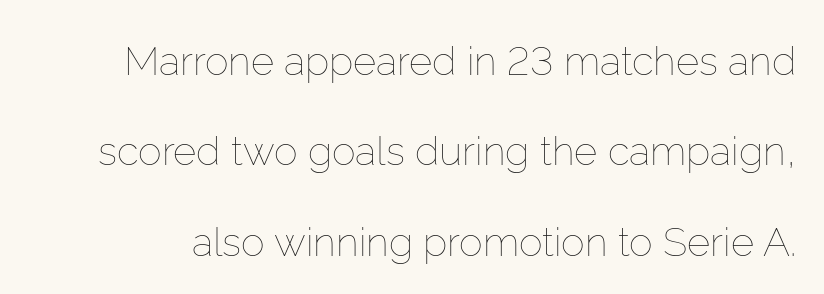
Q: Is the text bold? A: No.
Q: Is the text italic (slanted)? A: No, it is upright.
Q: Is the text underlined? A: No.
Q: Is the spacing between letters normal or unusually wide? A: Normal.
Q: Is the spacing between lines tight, normal or loose? A: Loose.
Q: Width (condensed, normal, or wide)? A: Normal.
Q: Stroke contrast? A: Low.
Q: x-height? A: Medium.
Q: Monospaced? A: No.
